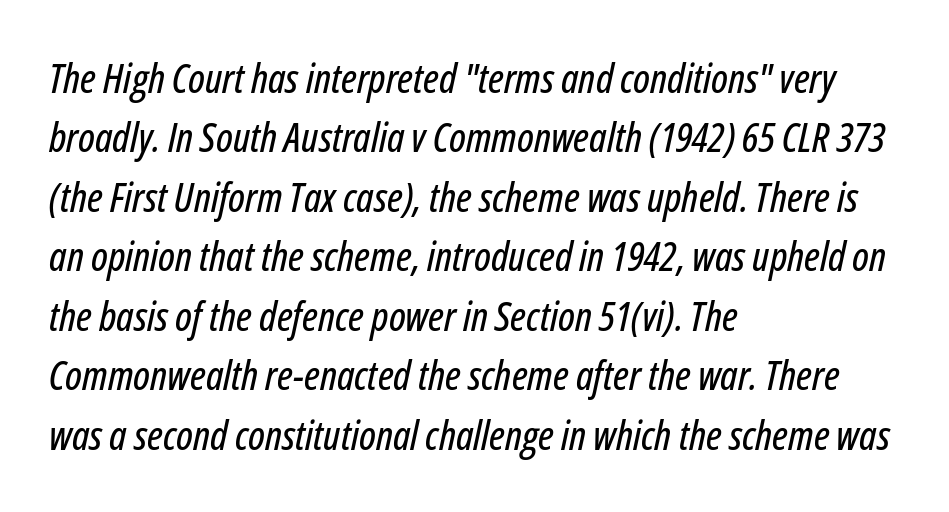
{"italic": "yes", "lean": "right", "slant_degrees": 12, "width": "condensed", "stroke_contrast": "low", "x_height": "medium", "monospaced": "no", "underline": "no", "align": "left", "line_spacing": "normal", "line_spacing_ratio": 1.45, "letter_spacing": "normal", "letter_spacing_em": 0.0, "glyph_px": 41}
